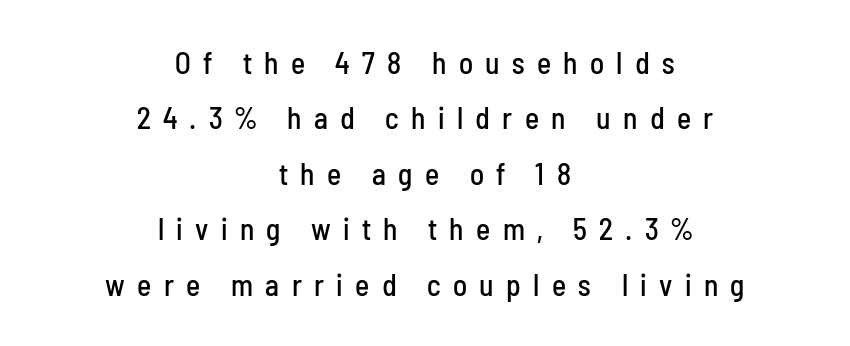
Q: Is the text italic (slanted)? A: No, it is upright.
Q: Is the typeface a serif or a sans-serif typeface? A: Sans-serif.
Q: Is the text underlined? A: No.
Q: How is the paragraph aligned? A: Centered.
Q: Is the spacing between letters normal or unusually wide? A: Unusually wide.
Q: Width (condensed, normal, or wide)? A: Condensed.
Q: Stroke contrast? A: Low.
Q: x-height? A: Medium.
Q: Monospaced? A: No.
